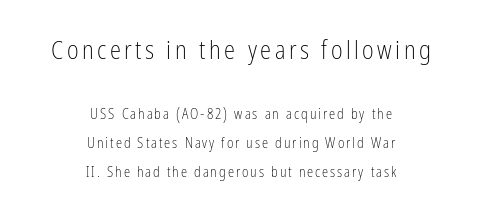
The foot of each line stays bare and open. Short and long lines alike share a common midpoint. Tall strokes in this sample are plumb rather than angled. Unbolded letterforms with no extra heft. The face used here appears at its bigger size in the upper chunk. Quick note: interline space is abundant.
